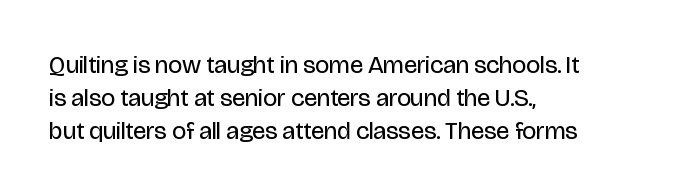
The image shows 25 px text type, upright; set left-aligned, normal line spacing (1.33x), normal letter spacing, not underlined.
